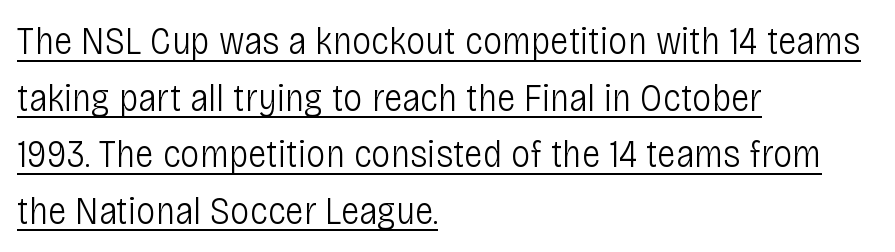
Font category for this specimen: sans-serif. This block has exactly the height ordinary leading produces. Underline: present. Compared with typical body copy, the letter spacing here is the same. Every character sits straight up, as roman type does.
